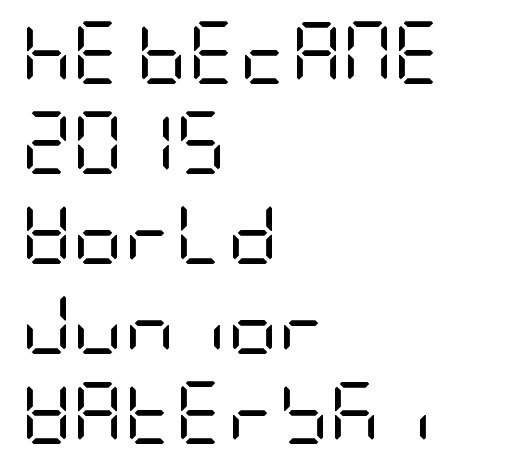
{"serif": "no", "italic": "no", "bold": "no", "weight": "regular", "width": "condensed", "stroke_contrast": "low", "x_height": "large", "underline": "no", "align": "left", "line_spacing": "normal", "line_spacing_ratio": 1.43, "letter_spacing": "normal", "letter_spacing_em": 0.0, "glyph_px": 63}
